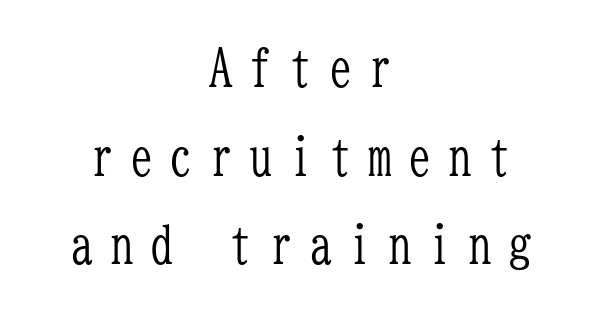
Q: Is the text bold? A: No.
Q: Is the text italic (slanted)? A: No, it is upright.
Q: Is the typeface a serif or a sans-serif typeface? A: Serif.
Q: Is the text underlined? A: No.
Q: How is the paragraph aligned? A: Centered.
Q: Is the spacing between letters normal or unusually wide? A: Unusually wide.
Q: Width (condensed, normal, or wide)? A: Condensed.
Q: Stroke contrast? A: Low.
Q: x-height? A: Medium.
Q: Monospaced? A: Yes.
